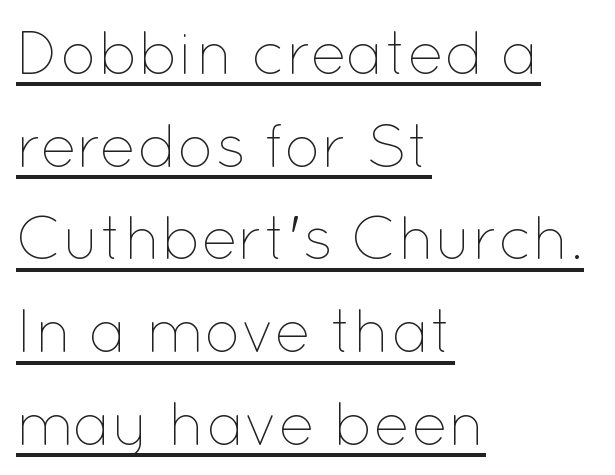
The image shows 61 px thin type, upright; set left-aligned, normal line spacing (1.52x), normal letter spacing, underlined; low stroke contrast and a medium x-height.
